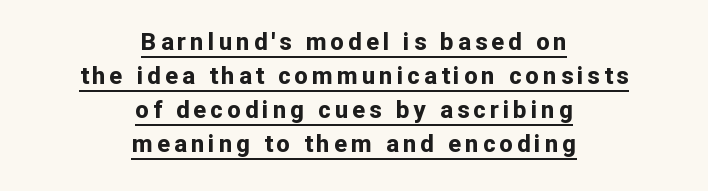
Q: Is the text bold? A: Yes.
Q: Is the text italic (slanted)? A: No, it is upright.
Q: Is the text underlined? A: Yes.
Q: How is the paragraph aligned? A: Centered.
Q: Is the spacing between lines tight, normal or loose? A: Normal.
